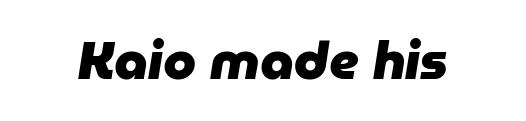
{"italic": "yes", "lean": "right", "slant_degrees": 9, "bold": "yes", "weight": "heavy", "width": "normal", "stroke_contrast": "low", "x_height": "medium", "monospaced": "no", "underline": "no", "letter_spacing": "normal", "letter_spacing_em": 0.0, "glyph_px": 53}
